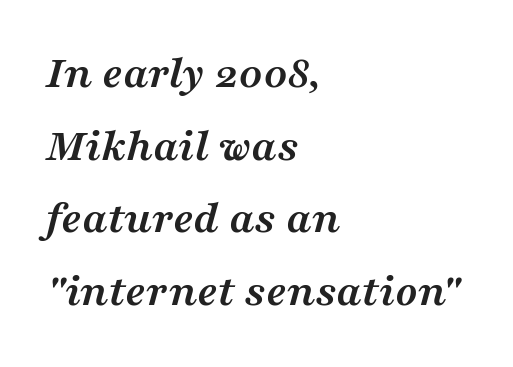
The image shows 46 px semibold, wide serif type, italic (leaning right); set left-aligned, normal line spacing (1.58x), normal letter spacing, not underlined; medium stroke contrast and a medium x-height.
